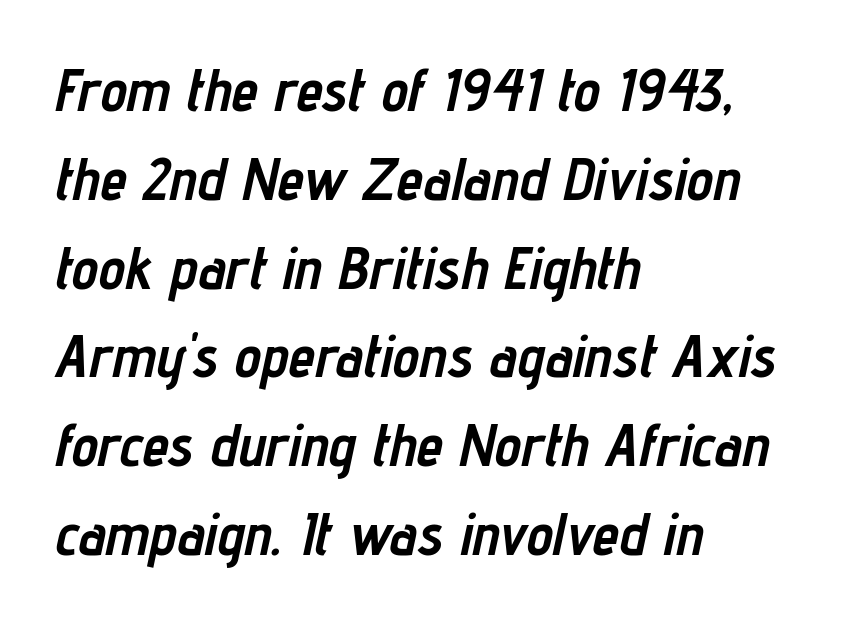
Q: Is the text bold? A: Yes.
Q: Is the text italic (slanted)? A: Yes, it leans right by about 12 degrees.
Q: Is the text underlined? A: No.
Q: How is the paragraph aligned? A: Left-aligned.
Q: Is the spacing between letters normal or unusually wide? A: Normal.
Q: Is the spacing between lines tight, normal or loose? A: Normal.
Q: Width (condensed, normal, or wide)? A: Condensed.
Q: Stroke contrast? A: Low.
Q: x-height? A: Medium.
Q: Monospaced? A: No.
